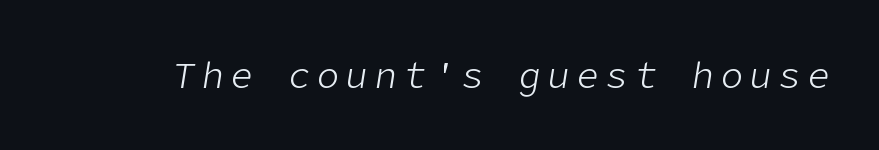
These lines were composed using italics. This reads as an unemphasized weight, regular at the heaviest. The gap between lines stays unmarked.
